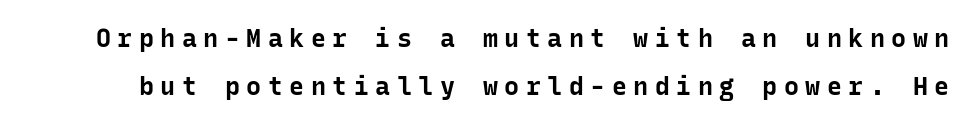
The image shows 25 px bold type, upright; set loose line spacing (1.94x), unusually wide letter spacing (+0.26 em), not underlined.
